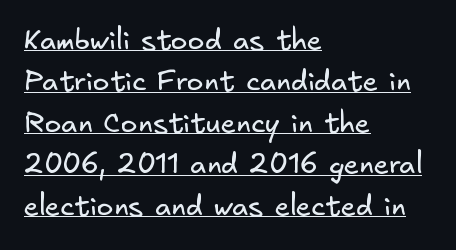
The image shows 28 px regular-weight sans-serif type; set left-aligned, normal line spacing (1.48x), normal letter spacing, underlined; low stroke contrast and a small x-height.
